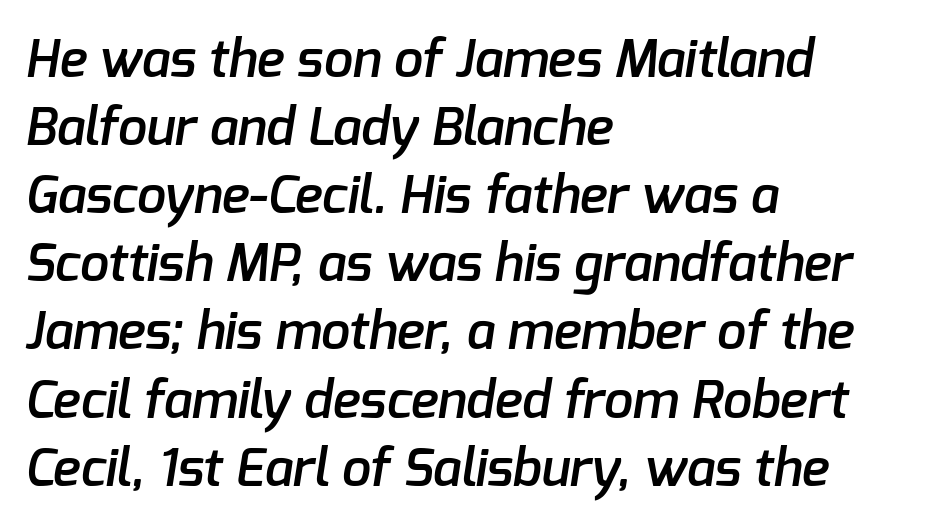
Students, observe: this is what conventionally led text looks like. Note the varied advance widths — an 'i' is clearly narrower than an 'm'. The space beneath each line is pristine and unruled. Unlike a traditional serif, this face leaves its strokes unadorned. The rendering keeps characters at their native spacing.
